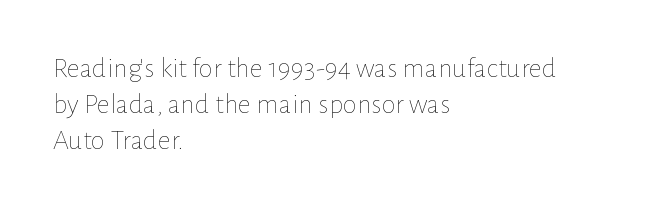
The image shows 29 px thin type, upright; set left-aligned, normal line spacing (1.25x), normal letter spacing, not underlined; low stroke contrast and a medium x-height.
